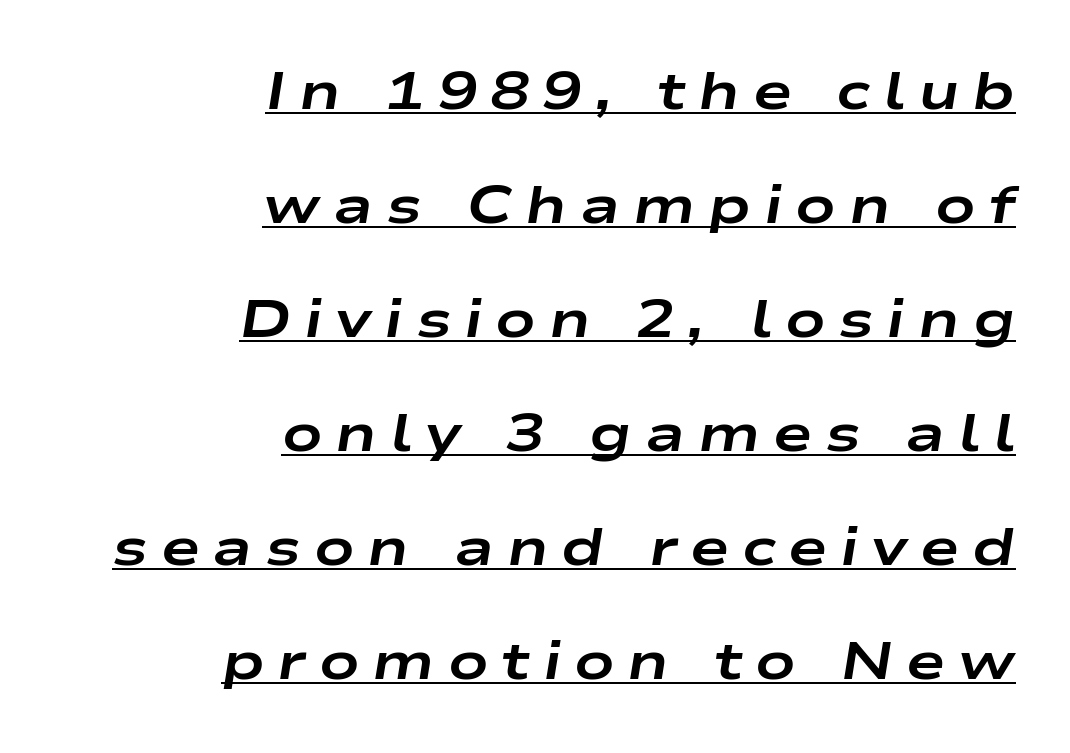
{"italic": "yes", "lean": "right", "slant_degrees": 9, "bold": "yes", "weight": "bold", "width": "wide", "stroke_contrast": "low", "x_height": "medium", "monospaced": "no", "underline": "yes", "align": "right", "line_spacing": "loose", "line_spacing_ratio": 2.15, "letter_spacing": "wide", "letter_spacing_em": 0.24, "glyph_px": 53}
